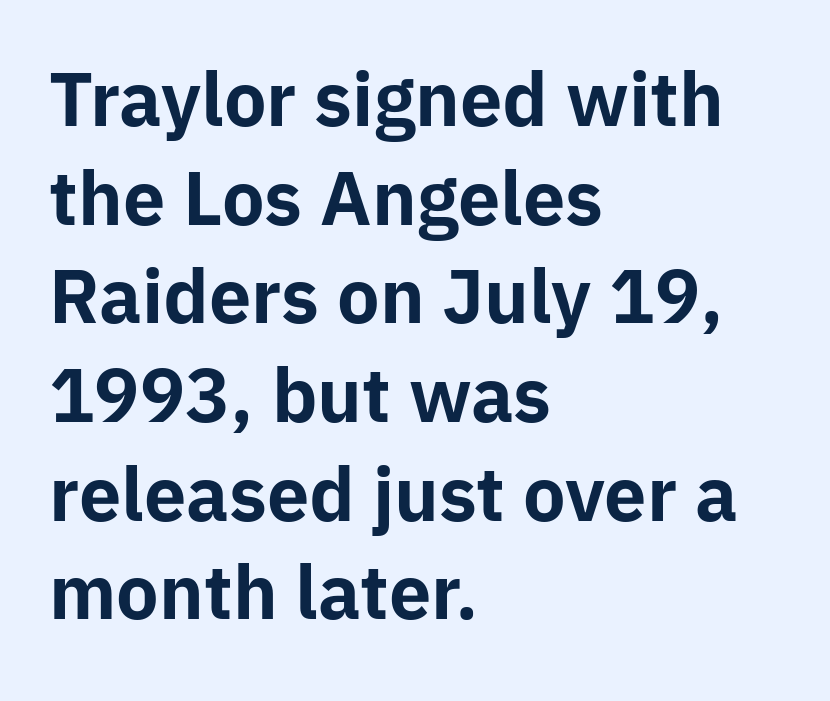
Each letter's strokes conclude bluntly, with no projecting serifs. The font's upright variant was chosen for this text. Note the varied advance widths — an 'i' is clearly narrower than an 'm'. Compared with a centered layout, this one pins lines to the left instead. The space beneath each line is pristine and unruled.
